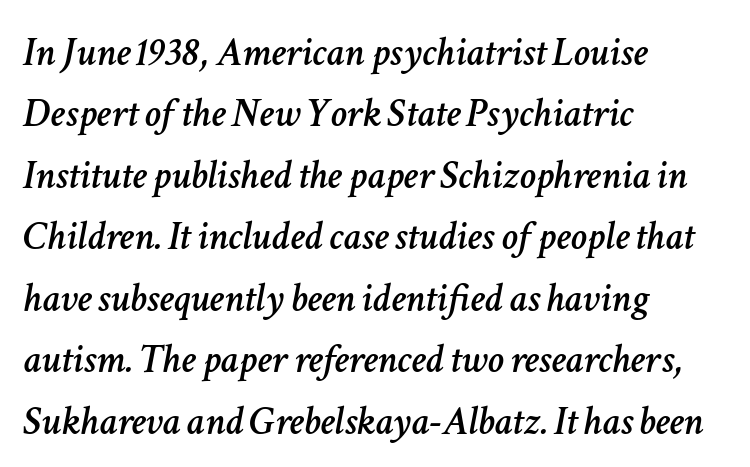
Q: Is the text italic (slanted)? A: Yes, it leans right by about 11 degrees.
Q: Is the text underlined? A: No.
Q: How is the paragraph aligned? A: Left-aligned.
Q: Is the spacing between letters normal or unusually wide? A: Normal.
Q: Is the spacing between lines tight, normal or loose? A: Normal.
Q: Width (condensed, normal, or wide)? A: Normal.
Q: Stroke contrast? A: Low.
Q: x-height? A: Medium.
Q: Monospaced? A: No.
